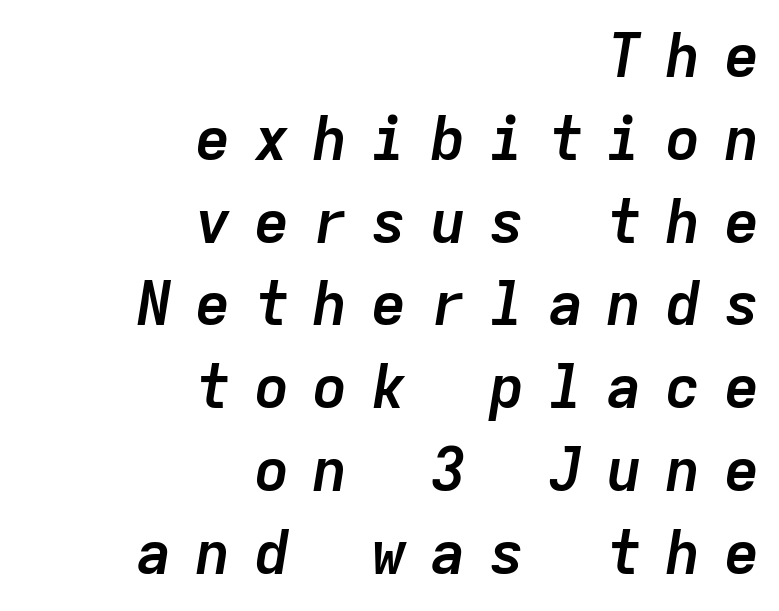
The image shows 60 px semibold type, italic (leaning right), monospaced; set right-aligned, normal line spacing (1.38x), unusually wide letter spacing (+0.38 em), not underlined; low stroke contrast and a medium x-height.
